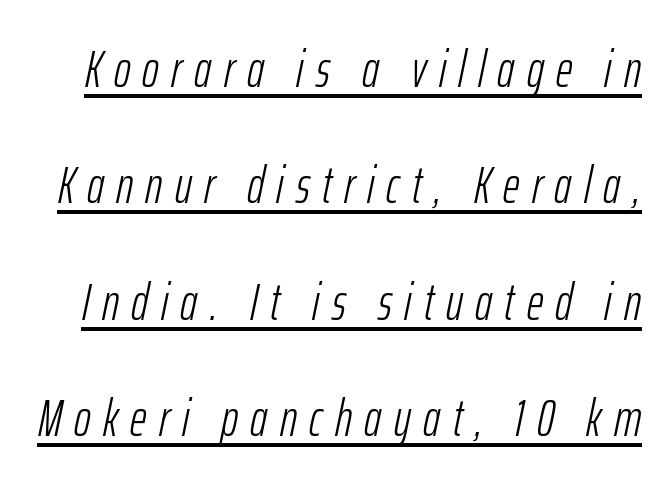
The image shows 51 px light, condensed type, italic (leaning right); set loose line spacing (2.28x), unusually wide letter spacing (+0.24 em), underlined; low stroke contrast and a medium x-height.
